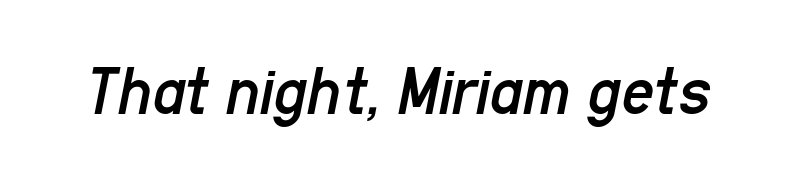
{"italic": "yes", "lean": "right", "slant_degrees": 11, "bold": "no", "weight": "regular", "width": "condensed", "stroke_contrast": "low", "x_height": "medium", "monospaced": "no", "underline": "no", "letter_spacing": "normal", "letter_spacing_em": 0.0, "glyph_px": 72}
